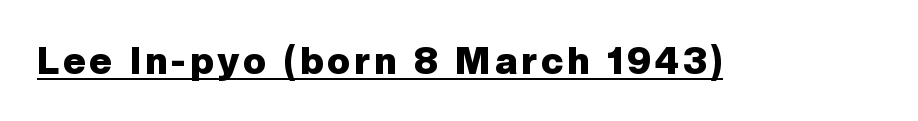
The image shows 38 px heavy sans-serif type, upright; set underlined; low stroke contrast and a medium x-height.
